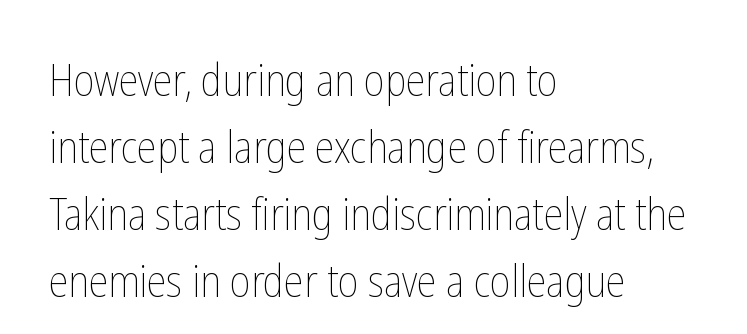
Q: Is the text bold? A: No.
Q: Is the text italic (slanted)? A: No, it is upright.
Q: Is the text underlined? A: No.
Q: How is the paragraph aligned? A: Left-aligned.
Q: Is the spacing between letters normal or unusually wide? A: Normal.
Q: Is the spacing between lines tight, normal or loose? A: Normal.
Q: Width (condensed, normal, or wide)? A: Condensed.
Q: Stroke contrast? A: Low.
Q: x-height? A: Medium.
Q: Monospaced? A: No.
